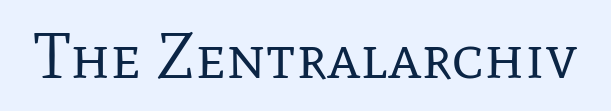
The image shows 64 px regular-weight serif type, upright; set normal letter spacing, not underlined; low stroke contrast and a medium x-height.
